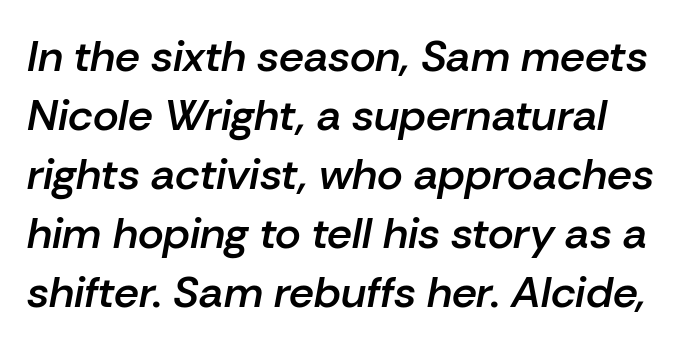
Emphasis by weight is partial: semibold. This sample has the flowing, uneven cadence of proportional lettering. Has an underline been added? It has not. The type is set solid horizontally, with unmodified tracking.
